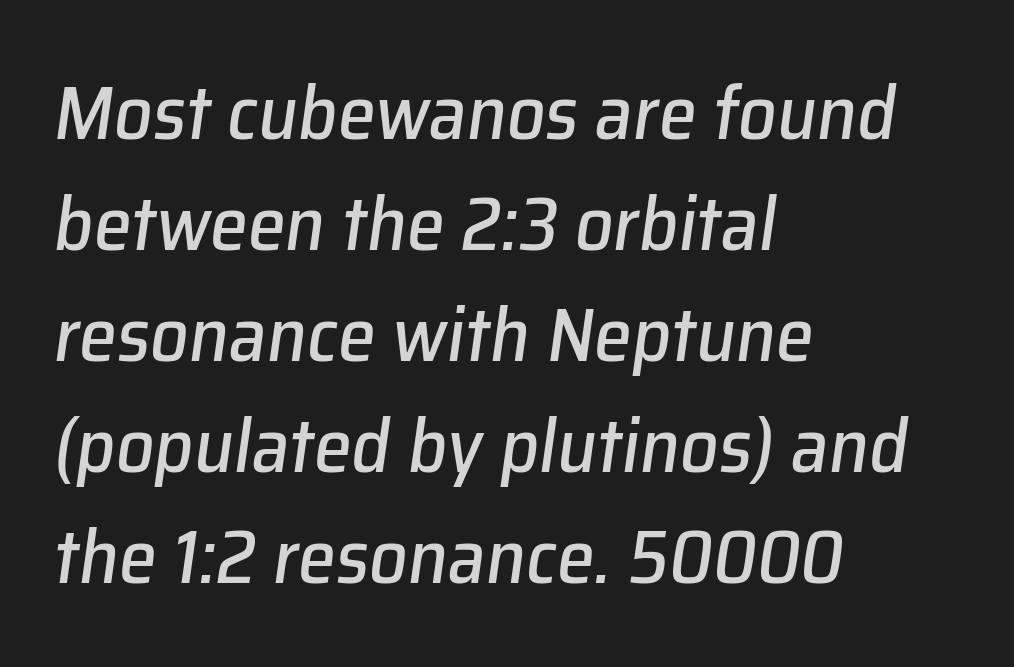
Q: Is the text italic (slanted)? A: Yes, it leans right by about 8 degrees.
Q: Is the text underlined? A: No.
Q: How is the paragraph aligned? A: Left-aligned.
Q: Is the spacing between letters normal or unusually wide? A: Normal.
Q: Is the spacing between lines tight, normal or loose? A: Normal.
Q: Width (condensed, normal, or wide)? A: Normal.
Q: Stroke contrast? A: Low.
Q: x-height? A: Medium.
Q: Monospaced? A: No.
